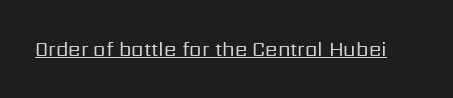
The image shows 20 px text type, upright; set normal letter spacing, underlined.
